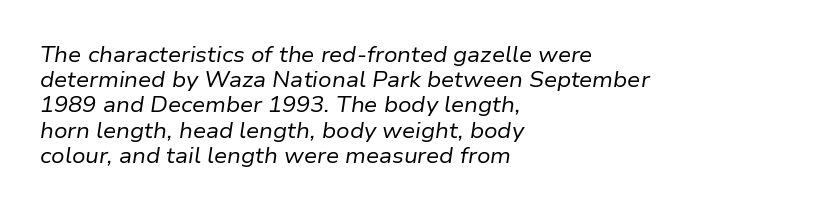
The image shows 21 px text type, italic (leaning right); set left-aligned, line spacing 1.2x, normal letter spacing, not underlined.
